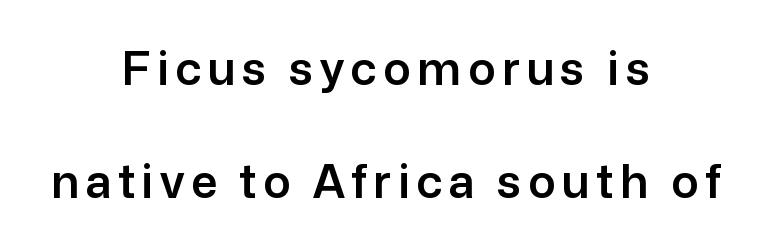
Varying glyph widths throughout — classic text-font behaviour. These lines were composed using upright roman letters. Typographically, this falls in the sans-serif category. The space directly below the letters is spotless.
